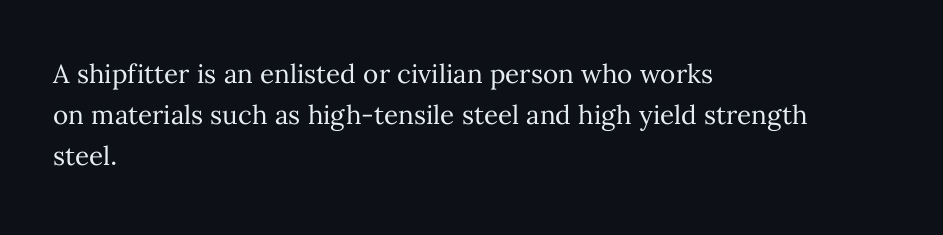
{"italic": "no", "bold": "no", "underline": "no", "align": "left", "line_spacing": "normal", "line_spacing_ratio": 1.58, "letter_spacing": "normal", "letter_spacing_em": 0.0, "glyph_px": 26}
